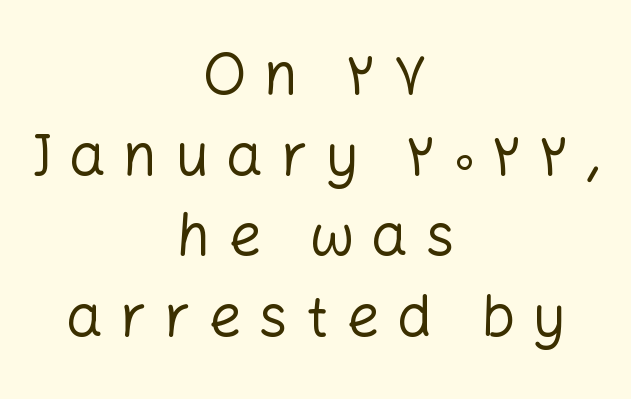
The image shows 58 px regular-weight sans-serif type, upright; set centered, normal line spacing (1.39x), unusually wide letter spacing (+0.3 em), not underlined; low stroke contrast and a medium x-height.
